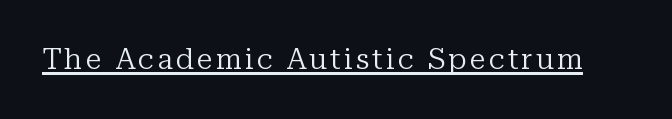
Q: Is the text bold? A: No.
Q: Is the text italic (slanted)? A: No, it is upright.
Q: Is the typeface a serif or a sans-serif typeface? A: Serif.
Q: Is the text underlined? A: Yes.
Q: Width (condensed, normal, or wide)? A: Normal.
Q: Stroke contrast? A: Low.
Q: x-height? A: Medium.
Q: Monospaced? A: No.
